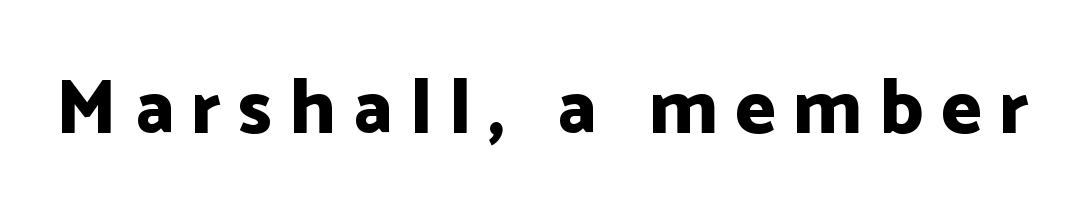
Honestly, there is no underline to notice here at all. The letters stand straight up with perfectly vertical stems. The passage shown is emphatically bold. Do the characters align in a grid? No, the font is proportional. Typographically, this falls in the sans-serif category. Someone cranked the tracking dial way up on this one.
